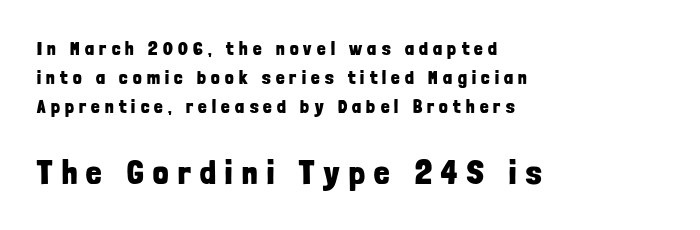
The image shows 34 px bold, condensed sans-serif type, upright; set left-aligned, normal line spacing (1.52x), unusually wide letter spacing (+0.28 em), not underlined; the second (bottom) block is 1.79x larger; low stroke contrast and a medium x-height.
